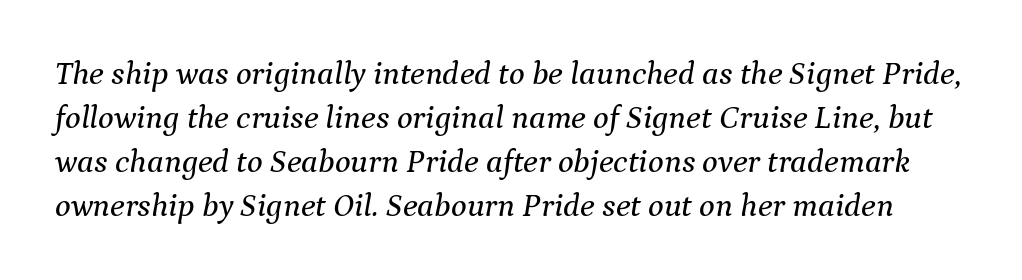
Q: Is the text italic (slanted)? A: Yes, it leans right by about 9 degrees.
Q: Is the typeface a serif or a sans-serif typeface? A: Serif.
Q: Is the text underlined? A: No.
Q: Is the spacing between letters normal or unusually wide? A: Normal.
Q: Is the spacing between lines tight, normal or loose? A: Normal.
Q: Width (condensed, normal, or wide)? A: Normal.
Q: Stroke contrast? A: Medium.
Q: x-height? A: Medium.
Q: Monospaced? A: No.
